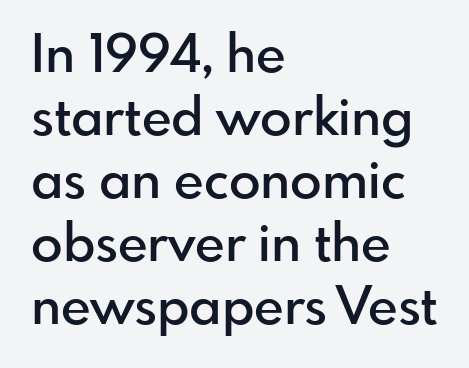
{"serif": "no", "italic": "no", "bold": "semi", "weight": "semibold", "width": "normal", "stroke_contrast": "low", "x_height": "small", "monospaced": "no", "underline": "no", "align": "left", "line_spacing_ratio": 1.21, "letter_spacing": "normal", "letter_spacing_em": 0.0, "glyph_px": 52}
